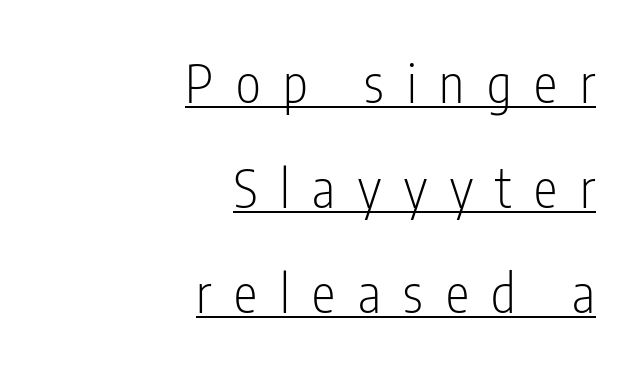
A quiet, ordinary-to-light weight characterises the typeface. Is this a fixed-width face? No — the glyphs have proportional, varying widths. A typesetter would call this leading open, well beyond the default. This rendering widens character spacing well past its baseline value.
